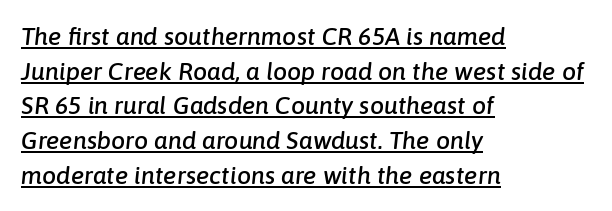
The passage is arranged the way most books set body copy — flush left. Interline gaps are of average width in this sample. The text carries the slant typical of an italic or oblique font. Is there an underline? Yes — a line sits under the letters. Inter-character spacing is left at the font's built-in metrics.
